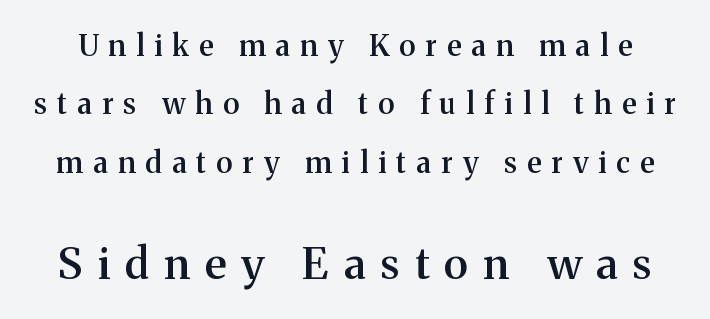
The image shows 43 px semibold serif type, upright; set loose line spacing (2.01x), unusually wide letter spacing (+0.35 em), not underlined; the second (bottom) block is 1.48x larger; medium stroke contrast and a medium x-height.
